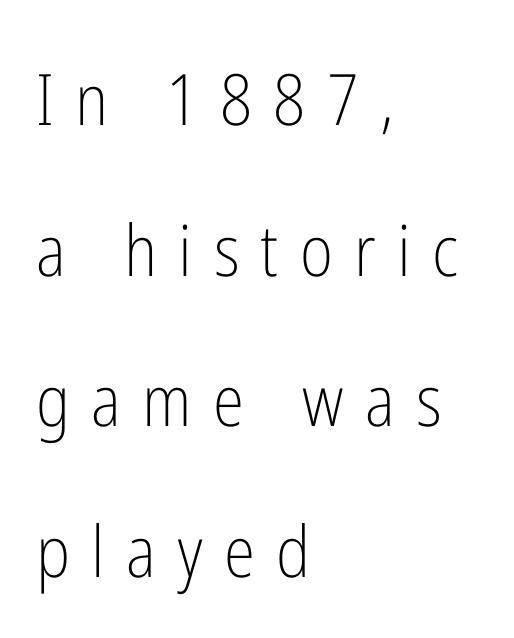
This sample uses a sans-serif face. Reading down the block, your eye returns to a fixed left position each line. Unlike italic type, these characters show no tilt at all. Looks like regular typesetting: each glyph gets only the width it needs. Stroke thickness stays within the range of a standard reading face or lighter. Tracking value appears strongly positive — letters spread wide.
